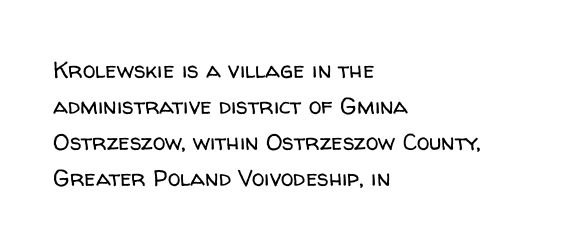
Q: Is the text bold? A: No.
Q: Is the text italic (slanted)? A: No, it is upright.
Q: Is the text underlined? A: No.
Q: How is the paragraph aligned? A: Left-aligned.
Q: Is the spacing between letters normal or unusually wide? A: Normal.
Q: Is the spacing between lines tight, normal or loose? A: Normal.
